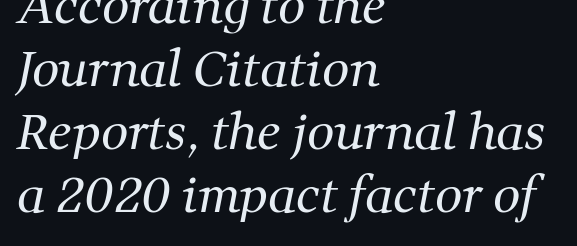
{"serif": "yes", "bold": "no", "weight": "regular", "width": "normal", "stroke_contrast": "medium", "x_height": "medium", "monospaced": "no", "underline": "no", "align": "left", "line_spacing": "normal", "line_spacing_ratio": 1.31, "letter_spacing": "normal", "letter_spacing_em": 0.0, "glyph_px": 48}
